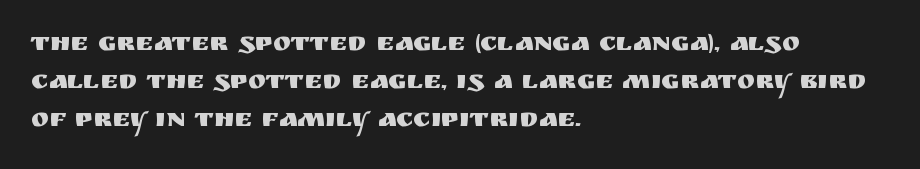
Every stem runs plumb, perpendicular to the baseline. No extra tracking has been applied to these lines. Students, observe: this is what conventionally led text looks like. The rendering anchors every line to the left-hand side. Just letters on the line, the space beneath them empty.
